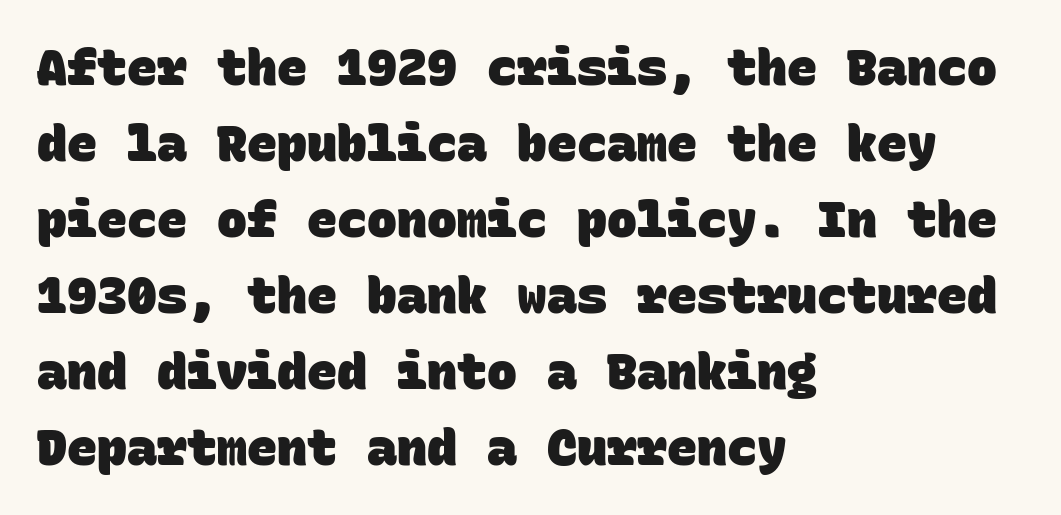
The image shows 50 px heavy sans-serif type, monospaced; set left-aligned, normal line spacing (1.52x), normal letter spacing, not underlined; low stroke contrast and a large x-height.
